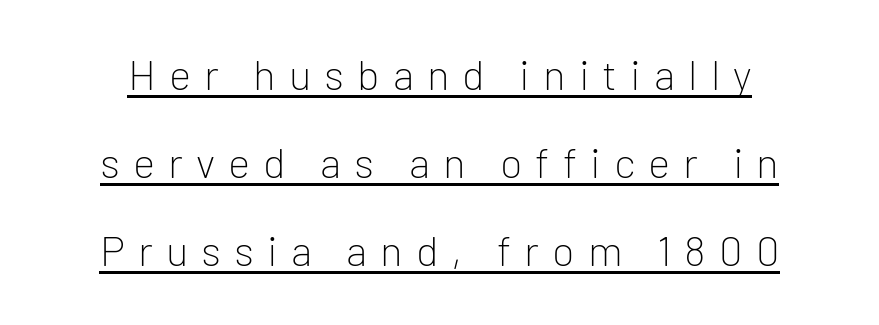
Q: Is the text bold? A: No.
Q: Is the text italic (slanted)? A: No, it is upright.
Q: Is the typeface a serif or a sans-serif typeface? A: Sans-serif.
Q: Is the text underlined? A: Yes.
Q: Is the spacing between letters normal or unusually wide? A: Unusually wide.
Q: Is the spacing between lines tight, normal or loose? A: Loose.
Q: Width (condensed, normal, or wide)? A: Normal.
Q: Stroke contrast? A: Low.
Q: x-height? A: Medium.
Q: Monospaced? A: No.
